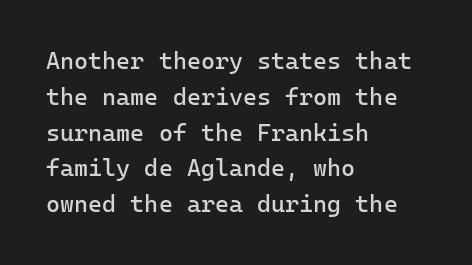
The setting favours the left margin, as ordinary paragraphs usually do. Upright lettering throughout. Letter spacing: default. No chunkiness to these letters — they're not bold.
